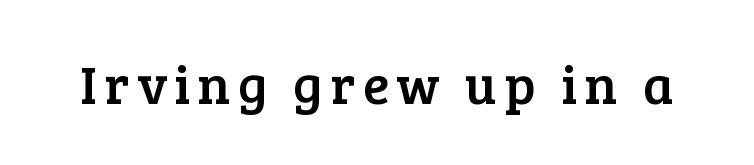
{"serif": "yes", "italic": "no", "width": "normal", "stroke_contrast": "low", "x_height": "medium", "monospaced": "no", "underline": "no", "glyph_px": 54}
